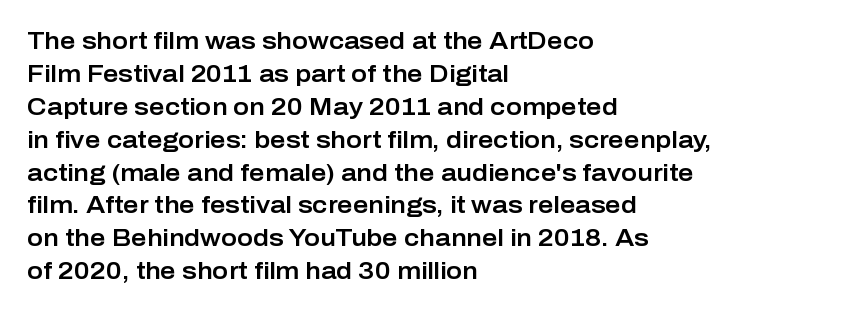
The image shows 24 px text type, upright; set left-aligned, normal line spacing (1.37x), normal letter spacing, not underlined.
